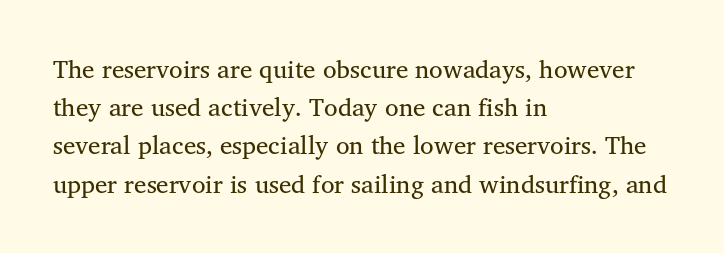
The glyphs are unaccompanied by any horizontal stroke below them. Posture: vertical. These lines keep a tight, regular rhythm from letter to letter. Interline gaps are of average width in this sample. The paragraph shown leans on its left margin.
